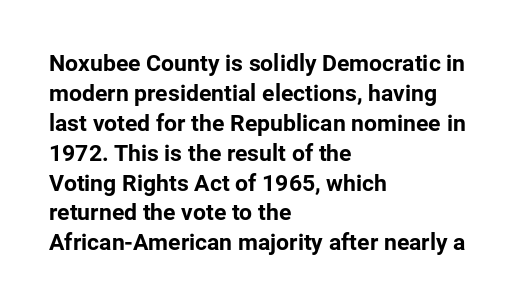
Q: Is the text bold? A: Yes.
Q: Is the text italic (slanted)? A: No, it is upright.
Q: Is the text underlined? A: No.
Q: How is the paragraph aligned? A: Left-aligned.
Q: Is the spacing between letters normal or unusually wide? A: Normal.
Q: Is the spacing between lines tight, normal or loose? A: Normal.
